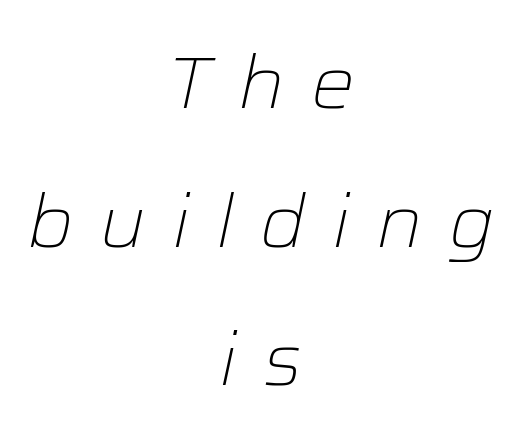
Q: Is the text bold? A: No.
Q: Is the text italic (slanted)? A: Yes, it leans right by about 12 degrees.
Q: Is the text underlined? A: No.
Q: How is the paragraph aligned? A: Centered.
Q: Is the spacing between letters normal or unusually wide? A: Unusually wide.
Q: Is the spacing between lines tight, normal or loose? A: Loose.
Q: Width (condensed, normal, or wide)? A: Normal.
Q: Stroke contrast? A: Low.
Q: x-height? A: Medium.
Q: Monospaced? A: No.
